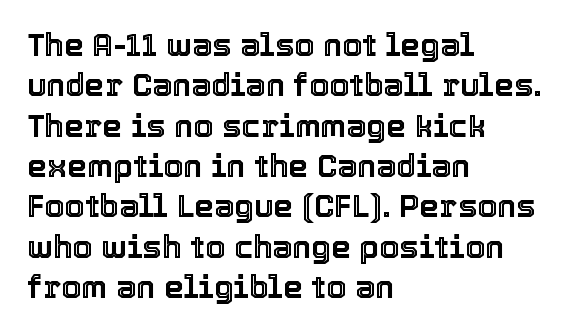
Q: Is the text italic (slanted)? A: No, it is upright.
Q: Is the text underlined? A: No.
Q: How is the paragraph aligned? A: Left-aligned.
Q: Is the spacing between letters normal or unusually wide? A: Normal.
Q: Is the spacing between lines tight, normal or loose? A: Normal.
Q: Width (condensed, normal, or wide)? A: Normal.
Q: x-height? A: Medium.
Q: Monospaced? A: No.
